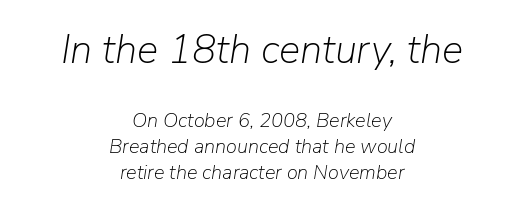
Q: Is the text bold? A: No.
Q: Is the text italic (slanted)? A: Yes, it leans right by about 9 degrees.
Q: Is the text underlined? A: No.
Q: How is the paragraph aligned? A: Centered.
Q: Is the spacing between letters normal or unusually wide? A: Normal.
Q: Is the spacing between lines tight, normal or loose? A: Normal.
Q: Which block of text is set in a larger size, the first (top) or the second (bottom)? A: The first (top) one.
Q: Width (condensed, normal, or wide)? A: Normal.
Q: Stroke contrast? A: Low.
Q: x-height? A: Medium.
Q: Monospaced? A: No.
